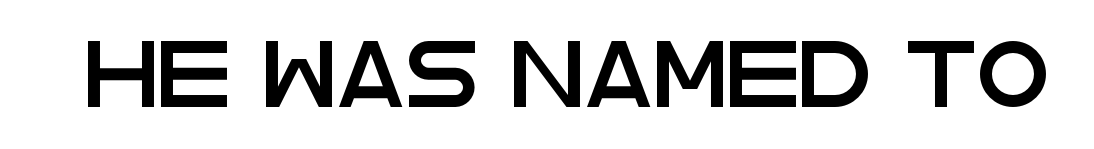
The image shows 66 px wide sans-serif type, upright; set normal letter spacing, not underlined; low stroke contrast and a large x-height.
